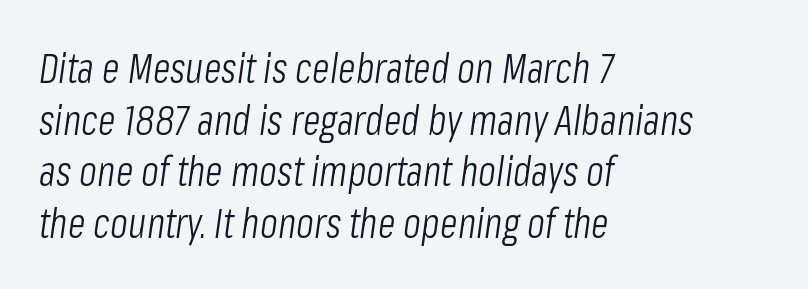
The image shows 41 px light, condensed type, italic (leaning right); set left-aligned, normal line spacing (1.26x), normal letter spacing, not underlined; low stroke contrast and a medium x-height.
